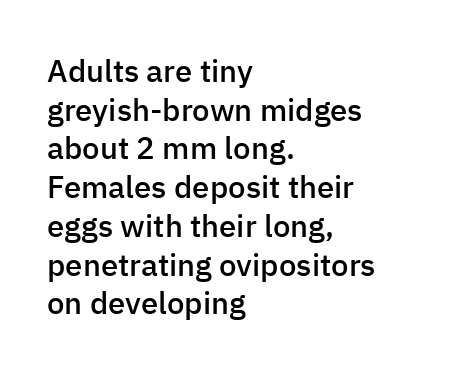
Q: Is the text bold? A: Semi-bold.
Q: Is the text italic (slanted)? A: No, it is upright.
Q: Is the typeface a serif or a sans-serif typeface? A: Sans-serif.
Q: Is the text underlined? A: No.
Q: How is the paragraph aligned? A: Left-aligned.
Q: Is the spacing between letters normal or unusually wide? A: Normal.
Q: Is the spacing between lines tight, normal or loose? A: Normal.
Q: Width (condensed, normal, or wide)? A: Normal.
Q: Stroke contrast? A: Low.
Q: x-height? A: Medium.
Q: Monospaced? A: No.
